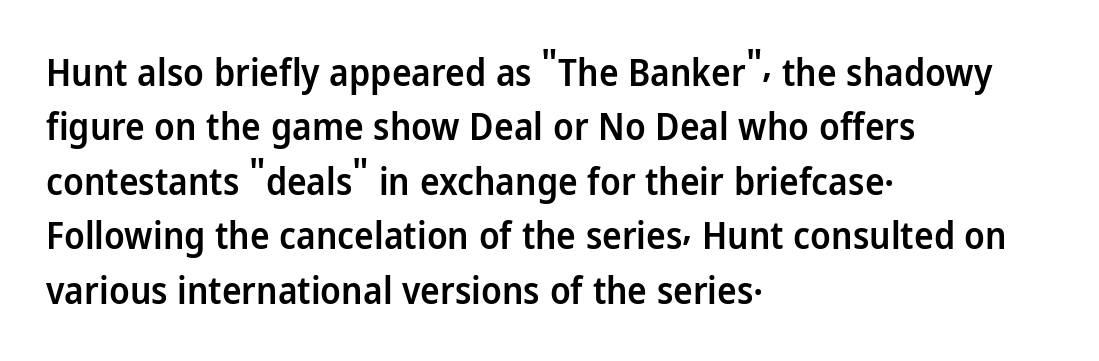
Q: Is the text bold? A: Semi-bold.
Q: Is the text italic (slanted)? A: No, it is upright.
Q: Is the typeface a serif or a sans-serif typeface? A: Sans-serif.
Q: Is the text underlined? A: No.
Q: How is the paragraph aligned? A: Left-aligned.
Q: Is the spacing between letters normal or unusually wide? A: Normal.
Q: Is the spacing between lines tight, normal or loose? A: Normal.
Q: Width (condensed, normal, or wide)? A: Normal.
Q: Stroke contrast? A: Low.
Q: x-height? A: Medium.
Q: Monospaced? A: No.
